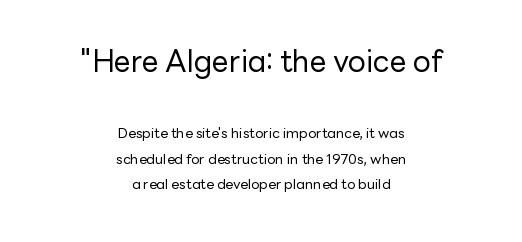
The image shows 30 px regular-weight sans-serif type, upright; set centered, line spacing 1.81x, normal letter spacing, not underlined; the first (top) block is 2.14x larger; low stroke contrast and a medium x-height.
